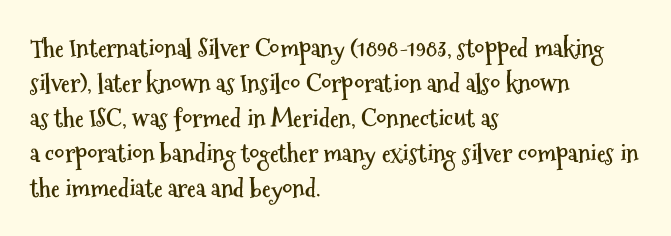
Nope, not italic — everything's standing straight. Regular leading. Teacher's note: observe the even left margin — that is flush-left alignment. The space beneath each line is pristine and unruled. Glyph-to-glyph distance matches everyday printed text.
